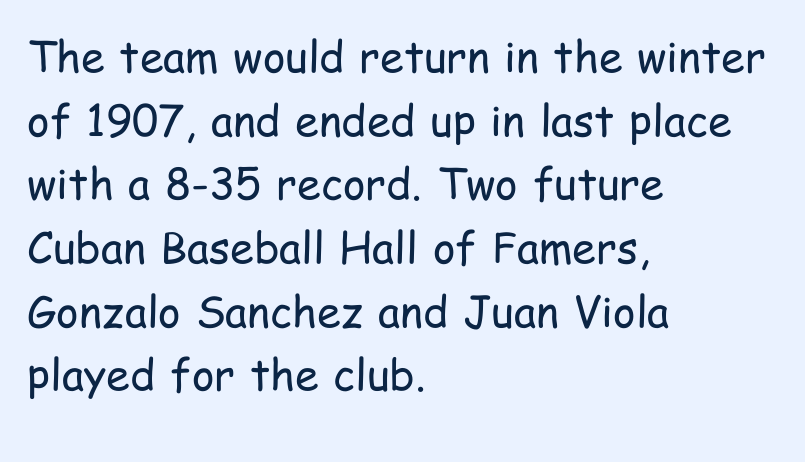
The image shows 43 px regular-weight, condensed sans-serif type, upright; set left-aligned, normal line spacing (1.48x), normal letter spacing, not underlined; low stroke contrast and a medium x-height.
